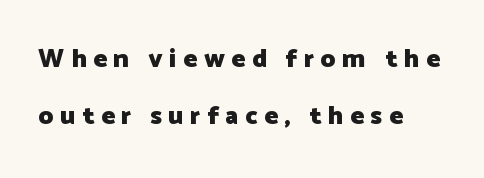
Casual observation: everything's shoved over to the left. The gaps between neighbouring characters are conspicuously large. Check under the words: just untouched page. This is the regular roman posture of the typeface. A typesetter would call this leading open, well beyond the default.
